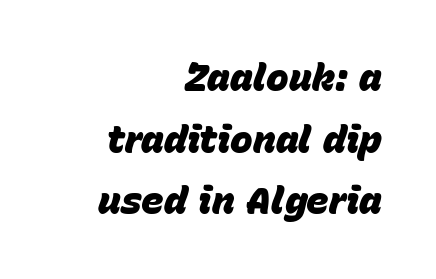
Q: Is the text bold? A: Yes.
Q: Is the text italic (slanted)? A: Yes, it leans right by about 15 degrees.
Q: Is the text underlined? A: No.
Q: How is the paragraph aligned? A: Right-aligned.
Q: Is the spacing between letters normal or unusually wide? A: Normal.
Q: Is the spacing between lines tight, normal or loose? A: Normal.
Q: Width (condensed, normal, or wide)? A: Normal.
Q: Stroke contrast? A: Low.
Q: x-height? A: Large.
Q: Monospaced? A: No.
